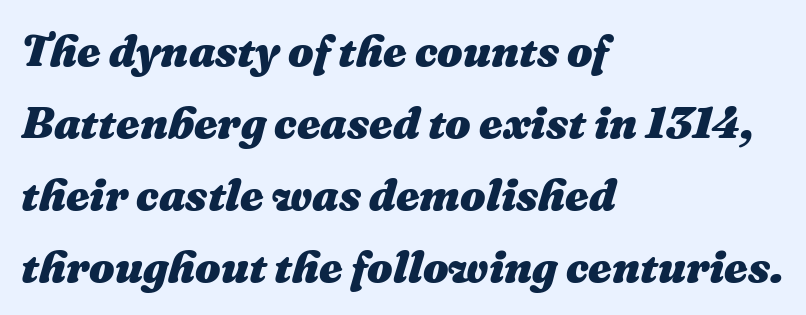
{"italic": "yes", "lean": "right", "slant_degrees": 16, "bold": "yes", "weight": "heavy", "width": "normal", "stroke_contrast": "medium", "x_height": "medium", "monospaced": "no", "underline": "no", "align": "left", "line_spacing": "normal", "line_spacing_ratio": 1.6, "letter_spacing": "normal", "letter_spacing_em": 0.0, "glyph_px": 45}
